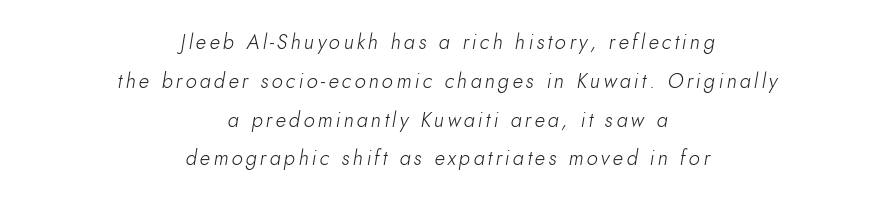
Yep, that's italic — everything's leaning. The words here are not underlined. No heavy texture on the line: the type isn't bold. Centered paragraph, ragged on both sides.
